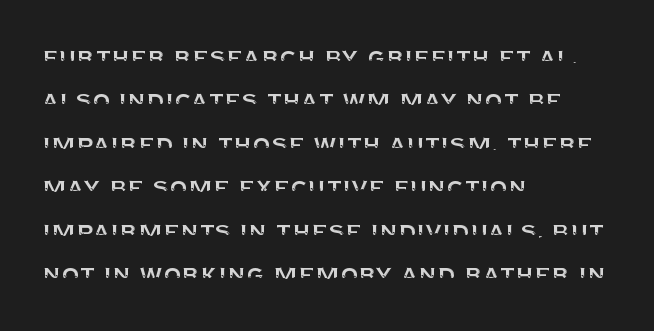
Q: Is the text italic (slanted)? A: No, it is upright.
Q: Is the typeface a serif or a sans-serif typeface? A: Sans-serif.
Q: Is the text underlined? A: No.
Q: How is the paragraph aligned? A: Left-aligned.
Q: Is the spacing between letters normal or unusually wide? A: Normal.
Q: Is the spacing between lines tight, normal or loose? A: Normal.
Q: Width (condensed, normal, or wide)? A: Normal.
Q: Stroke contrast? A: Medium.
Q: x-height? A: Large.
Q: Monospaced? A: No.
